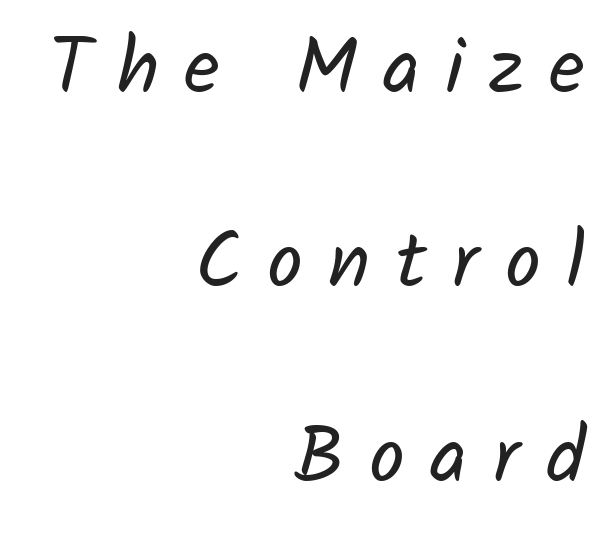
Q: Is the text bold? A: No.
Q: Is the typeface a serif or a sans-serif typeface? A: Sans-serif.
Q: Is the text underlined? A: No.
Q: How is the paragraph aligned? A: Right-aligned.
Q: Is the spacing between letters normal or unusually wide? A: Unusually wide.
Q: Is the spacing between lines tight, normal or loose? A: Loose.
Q: Width (condensed, normal, or wide)? A: Normal.
Q: Stroke contrast? A: Low.
Q: x-height? A: Medium.
Q: Monospaced? A: No.
